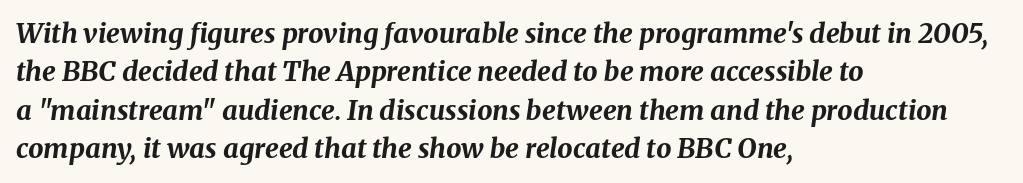
Q: Is the text bold? A: Yes.
Q: Is the text italic (slanted)? A: Yes, it leans right by about 8 degrees.
Q: Is the text underlined? A: No.
Q: How is the paragraph aligned? A: Left-aligned.
Q: Is the spacing between letters normal or unusually wide? A: Normal.
Q: Is the spacing between lines tight, normal or loose? A: Normal.
